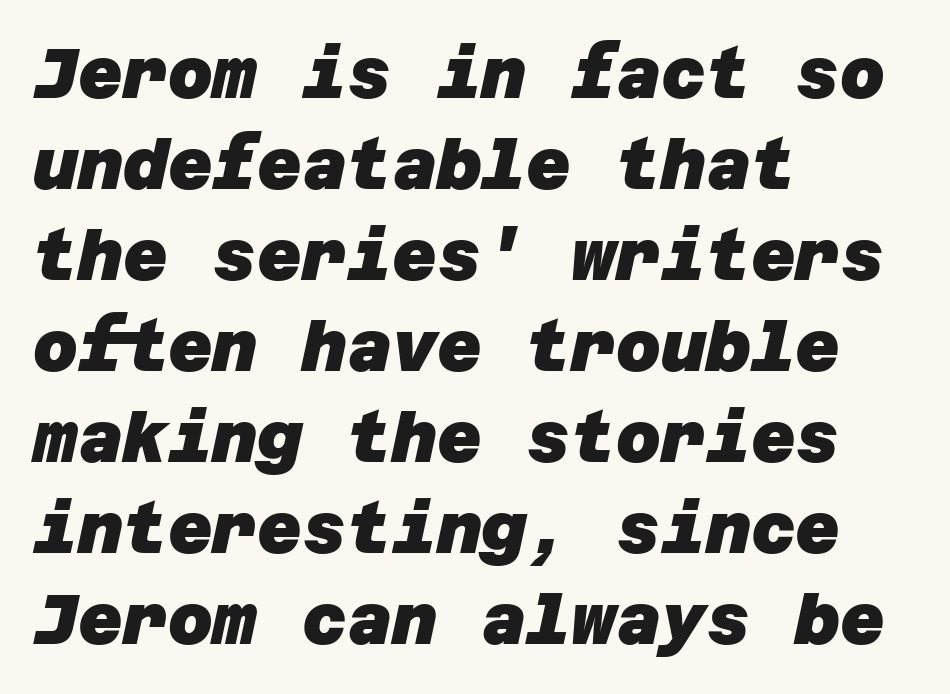
Q: Is the text bold? A: Yes.
Q: Is the typeface a serif or a sans-serif typeface? A: Sans-serif.
Q: Is the text underlined? A: No.
Q: How is the paragraph aligned? A: Left-aligned.
Q: Is the spacing between letters normal or unusually wide? A: Normal.
Q: Is the spacing between lines tight, normal or loose? A: Normal.
Q: Width (condensed, normal, or wide)? A: Normal.
Q: Stroke contrast? A: Low.
Q: x-height? A: Large.
